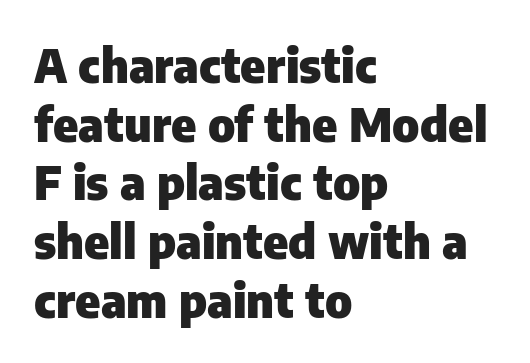
Where is the straight margin? On the left. The passage shown is typeset with a sans-serif family. Baseline-to-baseline distance is the conventional proportion of letter height. Strong, thick strokes mark this as bold type. This sample uses an upright cut, with every glyph sitting square on the baseline.
